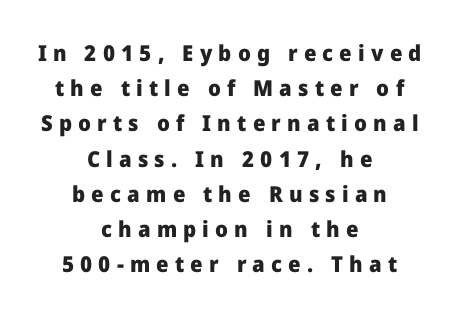
Q: Is the text bold? A: Yes.
Q: Is the text italic (slanted)? A: No, it is upright.
Q: Is the text underlined? A: No.
Q: How is the paragraph aligned? A: Centered.
Q: Is the spacing between letters normal or unusually wide? A: Unusually wide.
Q: Is the spacing between lines tight, normal or loose? A: Normal.
